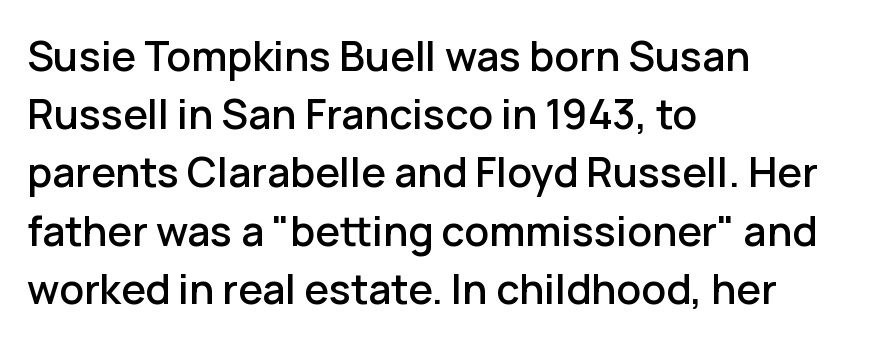
Q: Is the text italic (slanted)? A: No, it is upright.
Q: Is the typeface a serif or a sans-serif typeface? A: Sans-serif.
Q: Is the text underlined? A: No.
Q: How is the paragraph aligned? A: Left-aligned.
Q: Is the spacing between letters normal or unusually wide? A: Normal.
Q: Is the spacing between lines tight, normal or loose? A: Normal.
Q: Width (condensed, normal, or wide)? A: Normal.
Q: Stroke contrast? A: Low.
Q: x-height? A: Medium.
Q: Monospaced? A: No.
